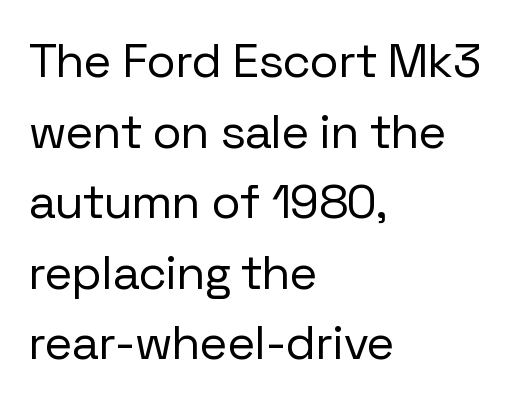
{"serif": "no", "italic": "no", "bold": "no", "weight": "regular", "width": "normal", "stroke_contrast": "low", "x_height": "medium", "monospaced": "no", "underline": "no", "align": "left", "line_spacing": "normal", "line_spacing_ratio": 1.47, "letter_spacing": "normal", "letter_spacing_em": 0.0, "glyph_px": 48}
